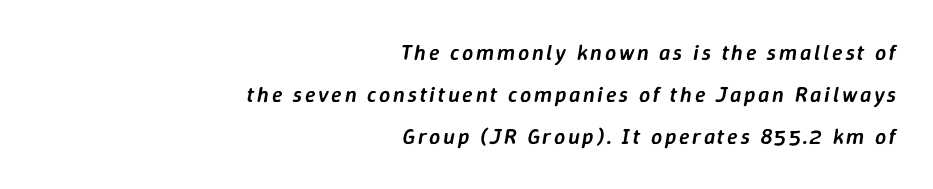
The image shows 22 px text type, italic (leaning right); set right-aligned, loose line spacing (1.92x), not underlined.
